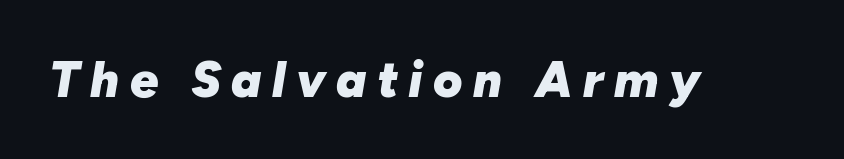
The image shows 50 px heavy type, italic (leaning right); set unusually wide letter spacing (+0.21 em), not underlined; low stroke contrast and a medium x-height.
